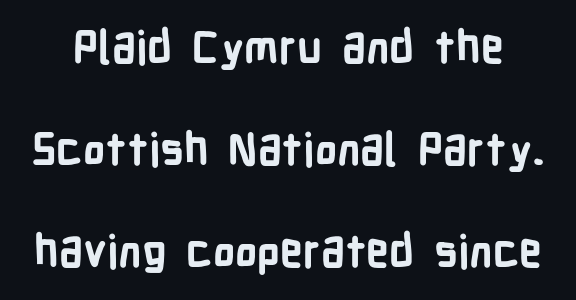
The image shows 45 px bold, condensed sans-serif type, upright; set loose line spacing (2.27x), normal letter spacing, not underlined; low stroke contrast and a medium x-height.
